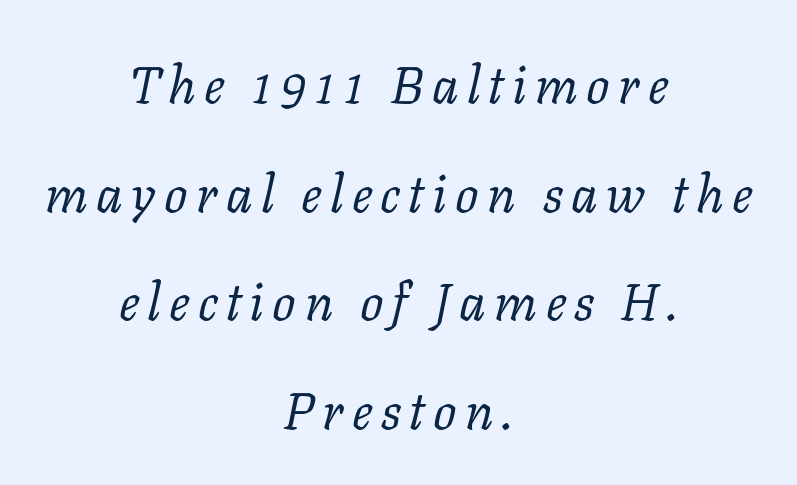
Q: Is the text bold? A: No.
Q: Is the text italic (slanted)? A: Yes, it leans right by about 11 degrees.
Q: Is the typeface a serif or a sans-serif typeface? A: Serif.
Q: Is the text underlined? A: No.
Q: How is the paragraph aligned? A: Centered.
Q: Is the spacing between lines tight, normal or loose? A: Loose.
Q: Width (condensed, normal, or wide)? A: Normal.
Q: Stroke contrast? A: Low.
Q: x-height? A: Medium.
Q: Monospaced? A: No.
